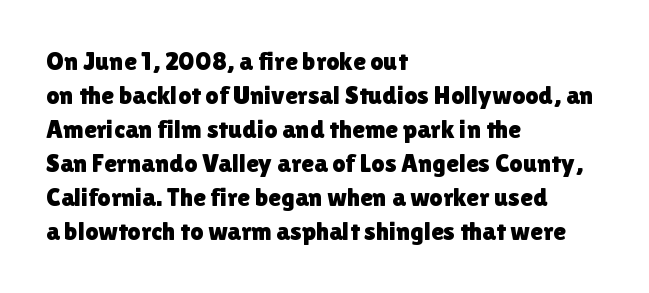
{"italic": "no", "underline": "no", "align": "left", "line_spacing": "normal", "line_spacing_ratio": 1.31, "letter_spacing": "normal", "letter_spacing_em": 0.0, "glyph_px": 26}
